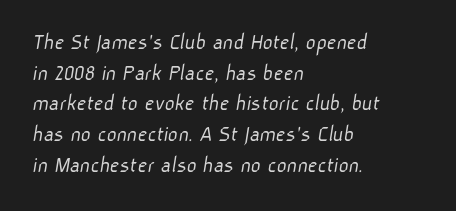
Q: Is the text bold? A: No.
Q: Is the text underlined? A: No.
Q: How is the paragraph aligned? A: Left-aligned.
Q: Is the spacing between letters normal or unusually wide? A: Normal.
Q: Is the spacing between lines tight, normal or loose? A: Normal.
